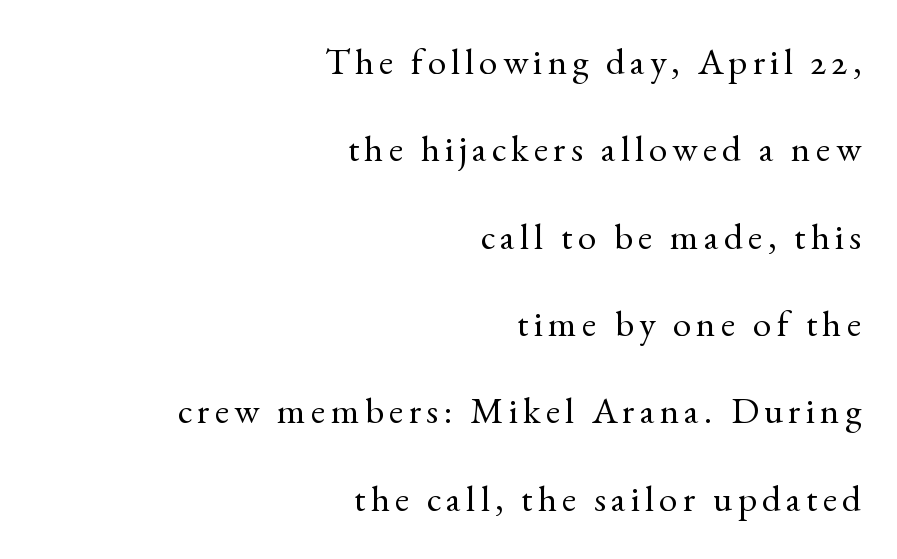
{"serif": "yes", "italic": "no", "bold": "no", "weight": "regular", "width": "normal", "x_height": "small", "monospaced": "no", "underline": "no", "align": "right", "line_spacing": "loose", "line_spacing_ratio": 2.36, "glyph_px": 37}
